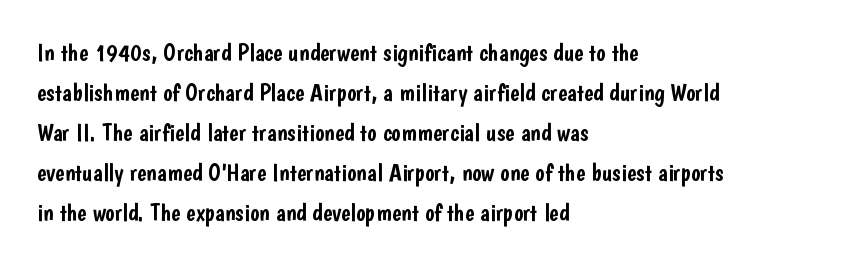
Q: Is the text italic (slanted)? A: No, it is upright.
Q: Is the text underlined? A: No.
Q: How is the paragraph aligned? A: Left-aligned.
Q: Is the spacing between letters normal or unusually wide? A: Normal.
Q: Is the spacing between lines tight, normal or loose? A: Normal.
